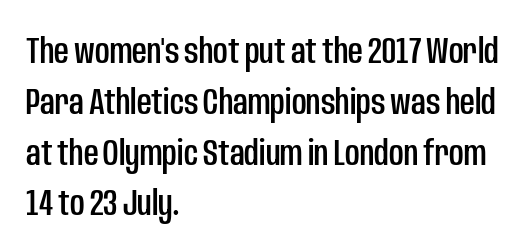
Is there much room between lines? A standard amount, neither cramped nor airy. Vertical strokes here are truly vertical. You could not count columns in this text — the font is proportionally spaced. This rendering employs a face without finishing strokes, i.e., a sans-serif. Letter spacing: default.
